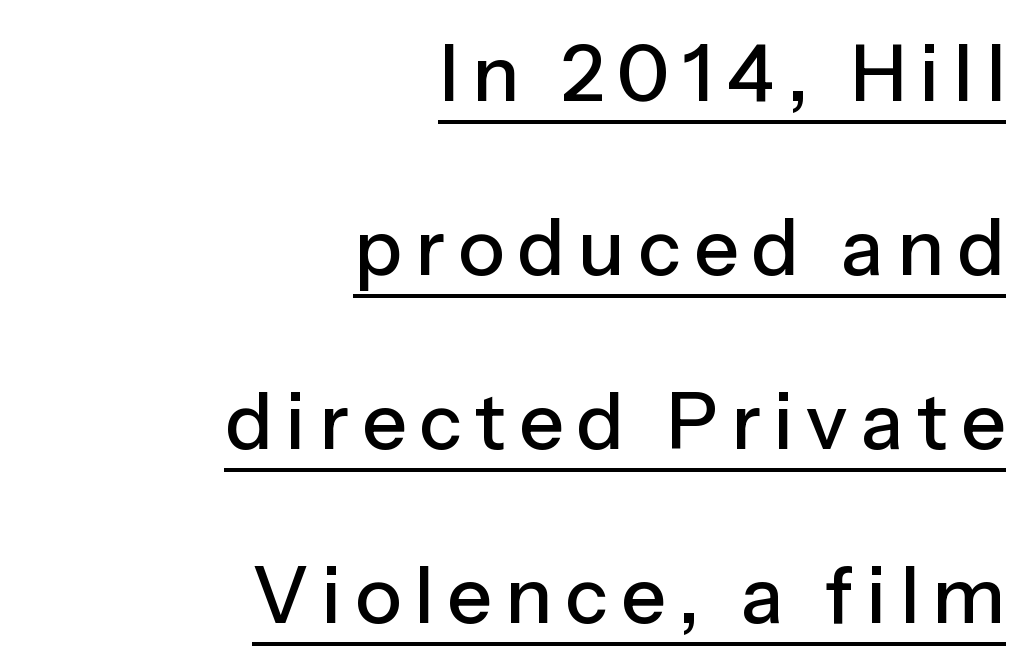
The image shows 78 px sans-serif type, upright; set right-aligned, loose line spacing (2.23x), underlined; low stroke contrast and a medium x-height.
